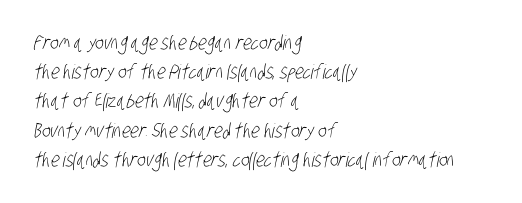
{"bold": "no", "underline": "no", "align": "left", "line_spacing": "normal", "line_spacing_ratio": 1.46, "letter_spacing": "normal", "letter_spacing_em": 0.0, "glyph_px": 20}
